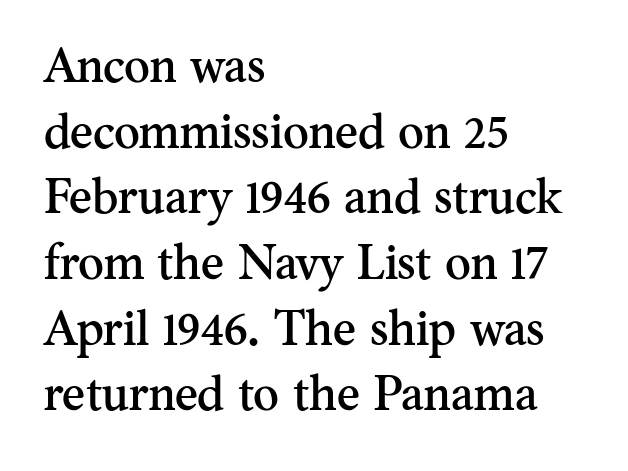
Q: Is the text italic (slanted)? A: No, it is upright.
Q: Is the typeface a serif or a sans-serif typeface? A: Serif.
Q: Is the text underlined? A: No.
Q: How is the paragraph aligned? A: Left-aligned.
Q: Is the spacing between letters normal or unusually wide? A: Normal.
Q: Is the spacing between lines tight, normal or loose? A: Normal.
Q: Width (condensed, normal, or wide)? A: Normal.
Q: Stroke contrast? A: Medium.
Q: x-height? A: Small.
Q: Monospaced? A: No.
